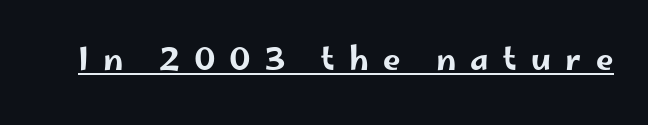
Does extra space separate the letters? Yes, quite a lot of it. The passage shown is typeset with a sans-serif family. Tall strokes in this sample are plumb rather than angled. Character widths vary here, with narrow letters taking less room than wide ones. Decoration check: the copy is underlined.
